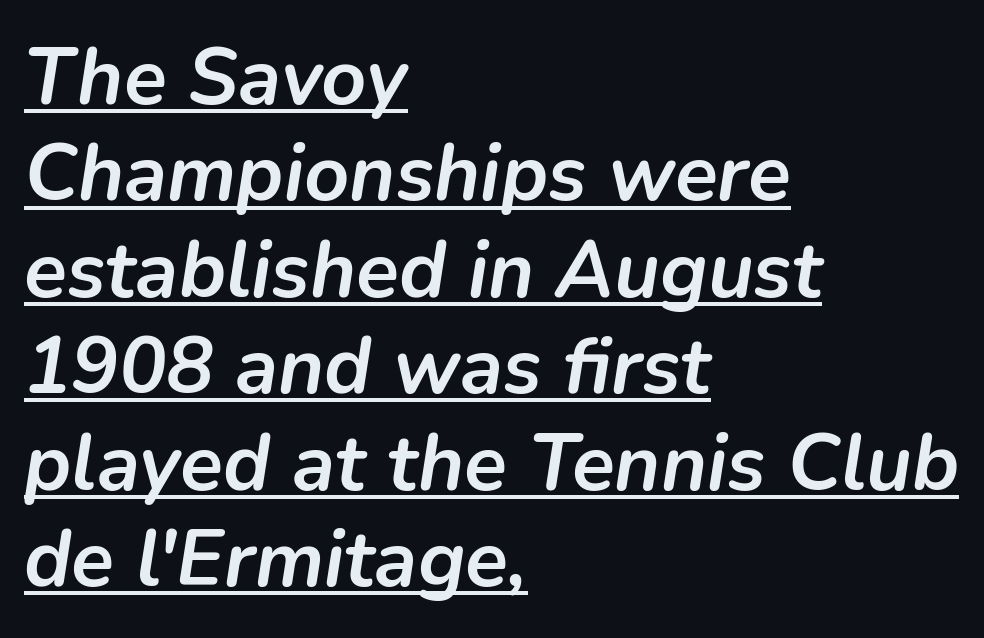
{"italic": "yes", "lean": "right", "slant_degrees": 9, "bold": "yes", "weight": "semibold", "width": "normal", "stroke_contrast": "low", "x_height": "medium", "monospaced": "no", "underline": "yes", "align": "left", "line_spacing_ratio": 1.22, "letter_spacing": "normal", "letter_spacing_em": 0.0, "glyph_px": 79}
